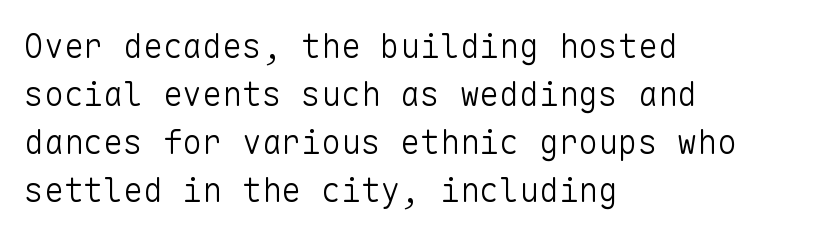
The image shows 33 px light sans-serif type, upright, monospaced; set left-aligned, normal line spacing (1.45x), normal letter spacing, not underlined; low stroke contrast and a medium x-height.
